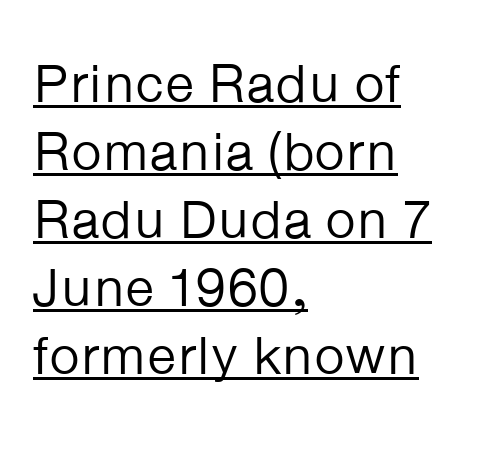
Every word sits above its own underline. These lines were composed using upright roman letters. Think of a printed novel: that variable character pitch is what you see here. The compositor pushed each line to the left boundary. The weight tops out at a normal text grade.
